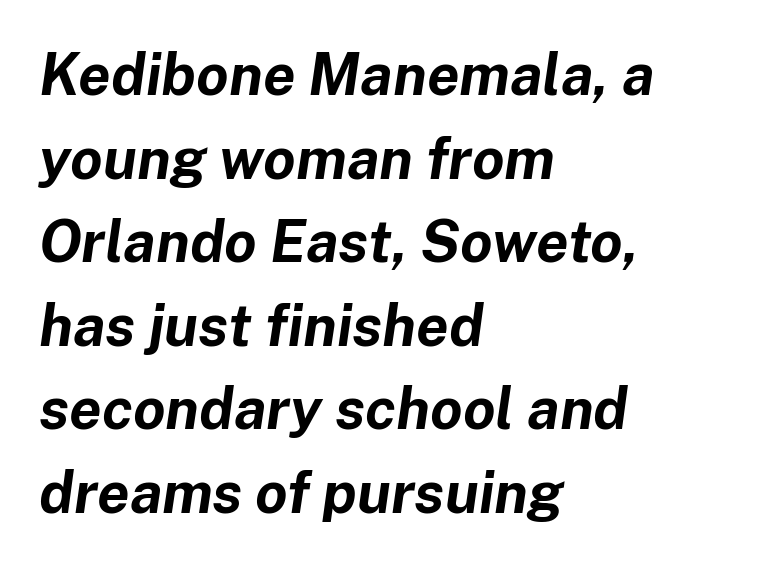
The image shows 58 px bold type, italic (leaning right); set left-aligned, normal line spacing (1.44x), normal letter spacing, not underlined; low stroke contrast and a medium x-height.
